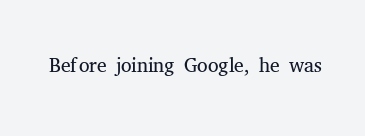
Q: Is the text bold? A: No.
Q: Is the text italic (slanted)? A: No, it is upright.
Q: Is the typeface a serif or a sans-serif typeface? A: Serif.
Q: Is the text underlined? A: No.
Q: Is the spacing between letters normal or unusually wide? A: Normal.
Q: Width (condensed, normal, or wide)? A: Normal.
Q: Stroke contrast? A: Medium.
Q: x-height? A: Medium.
Q: Monospaced? A: No.
